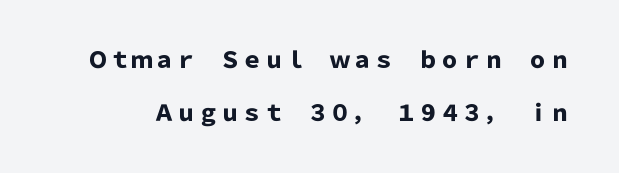
Q: Is the text bold? A: Yes.
Q: Is the text italic (slanted)? A: No, it is upright.
Q: Is the text underlined? A: No.
Q: Is the spacing between letters normal or unusually wide? A: Normal.
Q: Is the spacing between lines tight, normal or loose? A: Loose.
